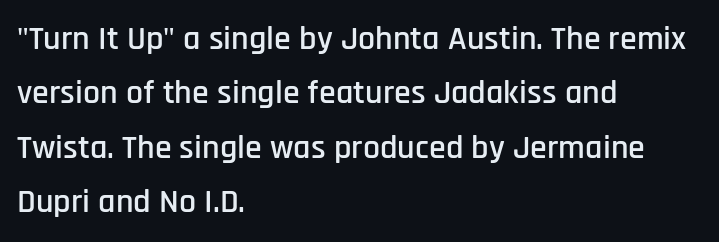
The image shows 34 px condensed sans-serif type, upright; set left-aligned, normal line spacing (1.6x), normal letter spacing, not underlined; low stroke contrast and a large x-height.
